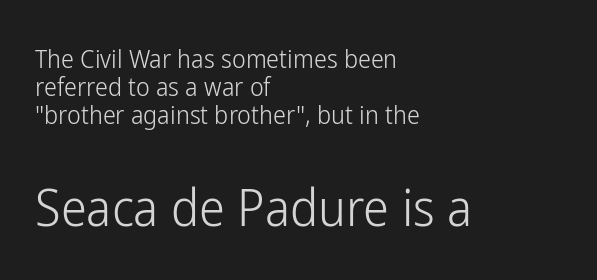
The image shows 52 px light, condensed sans-serif type, upright; set left-aligned, tight line spacing (1.08x), normal letter spacing, not underlined; the second (bottom) block is 2.0x larger; low stroke contrast and a medium x-height.
